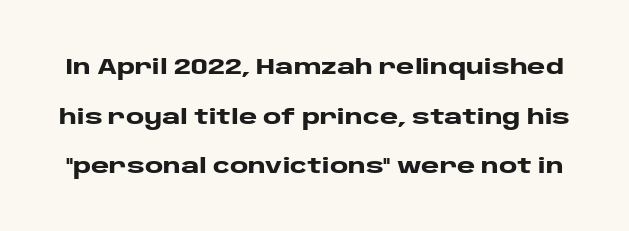
The image shows 22 px bold type, upright; set loose line spacing (2.26x), normal letter spacing, not underlined.
